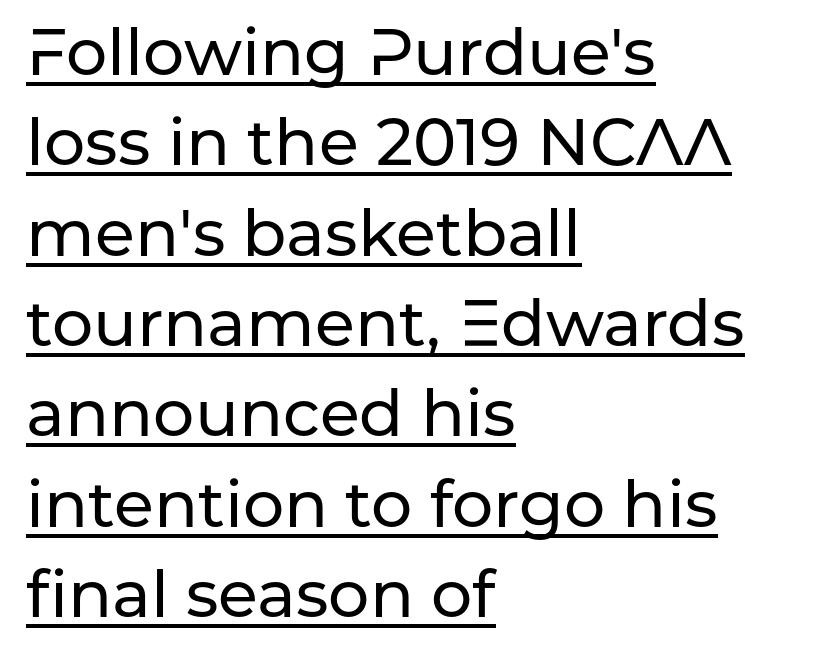
{"serif": "no", "italic": "no", "width": "normal", "stroke_contrast": "low", "x_height": "medium", "monospaced": "no", "underline": "yes", "align": "left", "line_spacing": "normal", "line_spacing_ratio": 1.39, "letter_spacing": "normal", "letter_spacing_em": 0.0, "glyph_px": 65}
